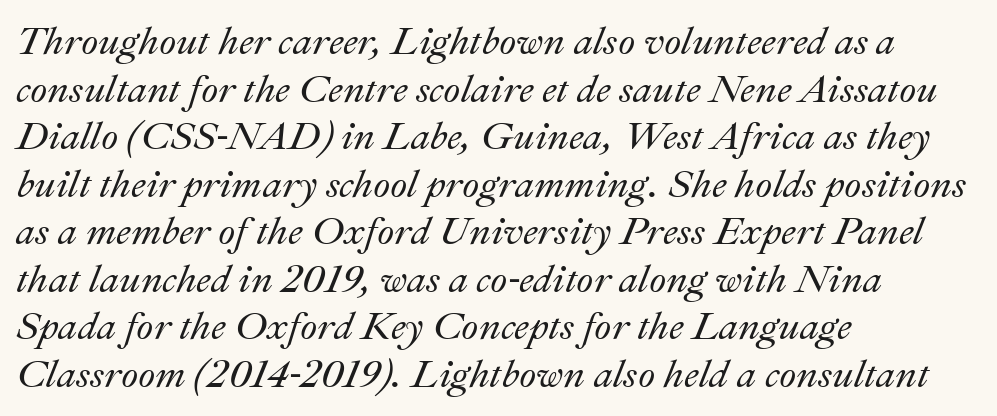
Q: Is the text italic (slanted)? A: Yes, it leans right by about 22 degrees.
Q: Is the text underlined? A: No.
Q: How is the paragraph aligned? A: Left-aligned.
Q: Is the spacing between letters normal or unusually wide? A: Normal.
Q: Width (condensed, normal, or wide)? A: Normal.
Q: Stroke contrast? A: Medium.
Q: x-height? A: Small.
Q: Monospaced? A: No.
